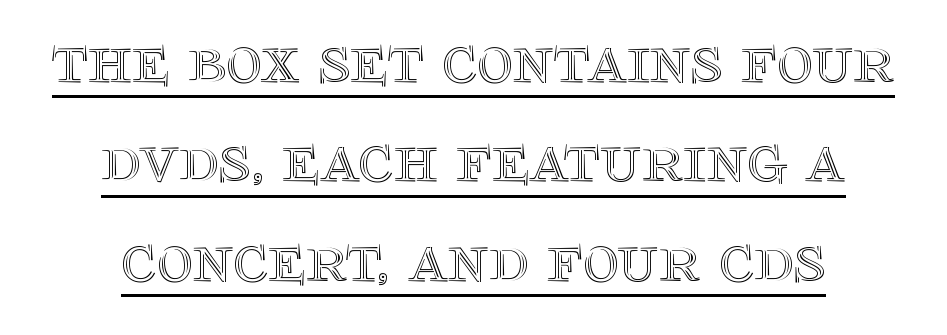
The image shows 70 px text type, upright; set centered, normal line spacing (1.42x), normal letter spacing, underlined; a large x-height.
